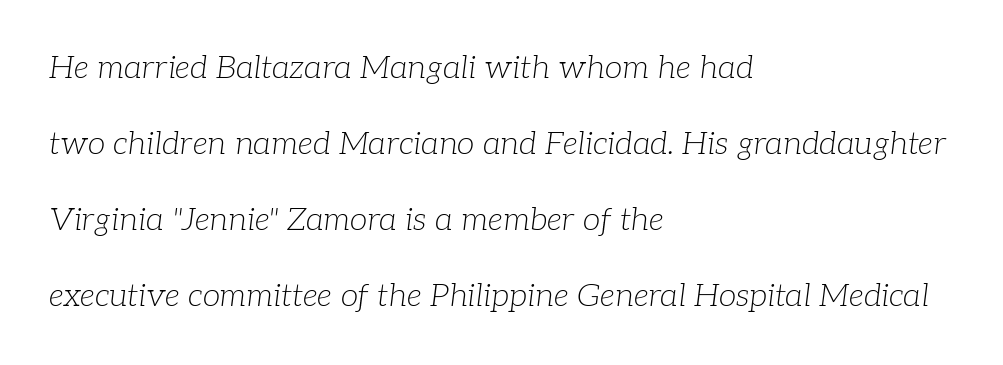
The image shows 32 px light serif type, italic (leaning right); set left-aligned, loose line spacing (2.37x), normal letter spacing, not underlined; low stroke contrast and a medium x-height.
